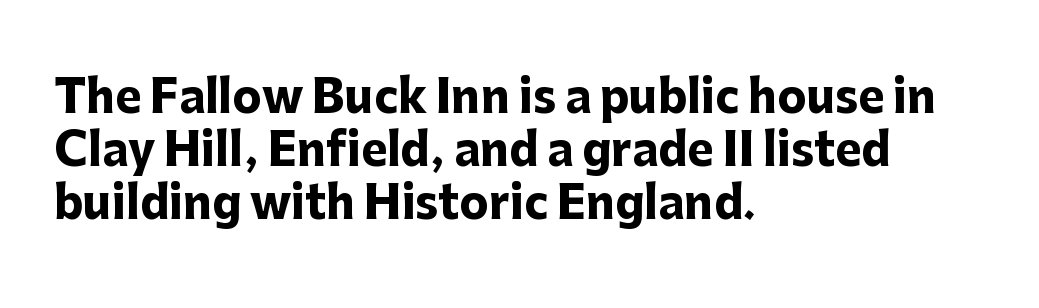
Looks like regular typesetting: each glyph gets only the width it needs. The letters stand straight up with perfectly vertical stems. The passage shown is typeset with a sans-serif family. The letterforms sit shoulder to shoulder at normal distance.
